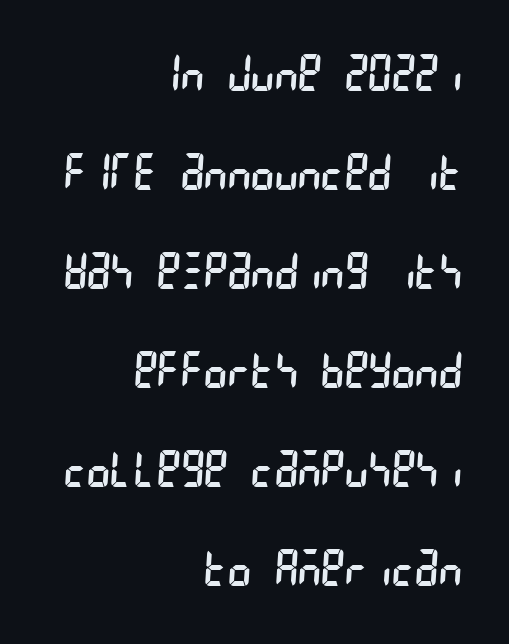
The image shows 50 px regular-weight, condensed sans-serif type; set right-aligned, loose line spacing (1.98x), normal letter spacing, not underlined; low stroke contrast and a large x-height.
